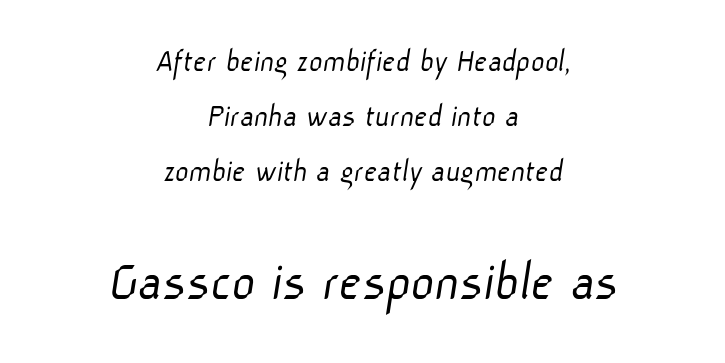
Casual observation: everything's sitting right in the middle. One glance says typical: line gaps are just what's usual. The type family on display is of the sans-serif kind. The zone under the glyphs is completely vacant. Each letter keeps its own natural width here, so spacing adapts to shape.
